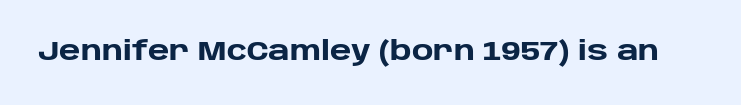
Q: Is the text bold? A: Yes.
Q: Is the text italic (slanted)? A: No, it is upright.
Q: Is the text underlined? A: No.
Q: Is the spacing between letters normal or unusually wide? A: Normal.
